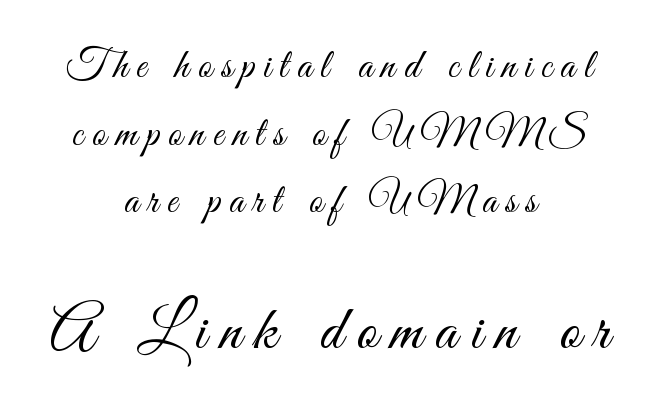
Line spacing here is normal. No heavy texture on the line: the type isn't bold. You get the small type first, then a jump to larger type. Varying glyph widths throughout — classic text-font behaviour. The gap between lines stays unmarked. Teacher's note: observe the equal gaps on both sides — that is centered alignment.
